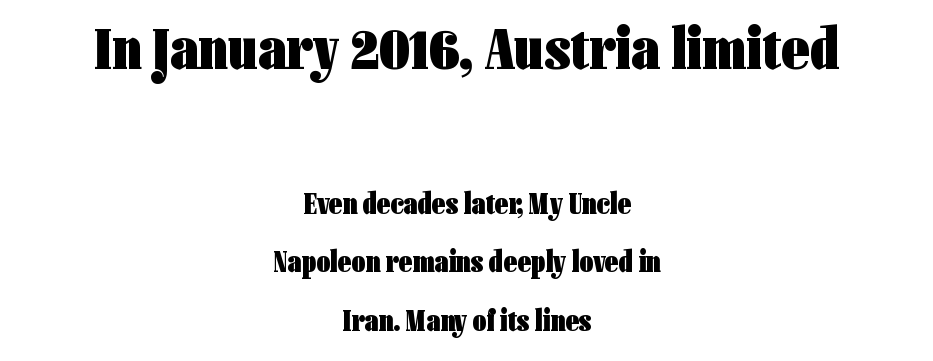
The earlier block is typeset at a bigger size than the later block. A typesetter would call this proportional, since set widths differ per character. Rows of type keep a wide berth in the vertical direction. Posture: upright roman.
